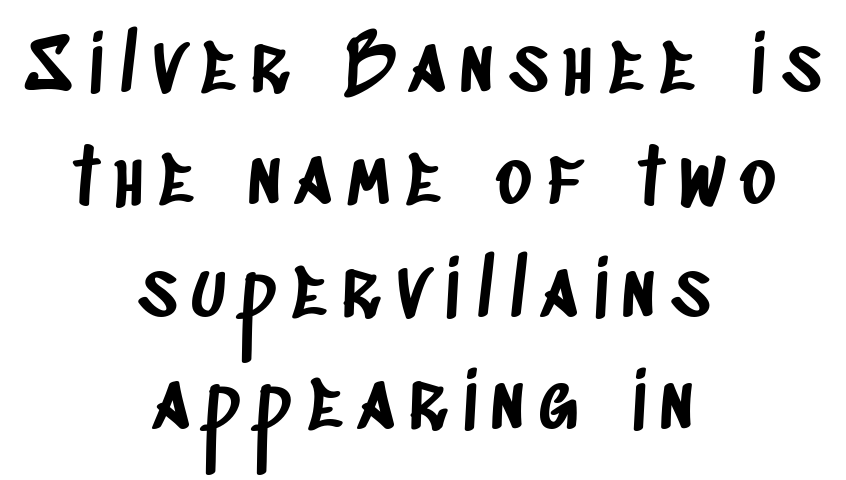
Q: Is the typeface a serif or a sans-serif typeface? A: Sans-serif.
Q: Is the text underlined? A: No.
Q: How is the paragraph aligned? A: Centered.
Q: Is the spacing between lines tight, normal or loose? A: Normal.
Q: Width (condensed, normal, or wide)? A: Condensed.
Q: Stroke contrast? A: Low.
Q: x-height? A: Large.
Q: Monospaced? A: No.
